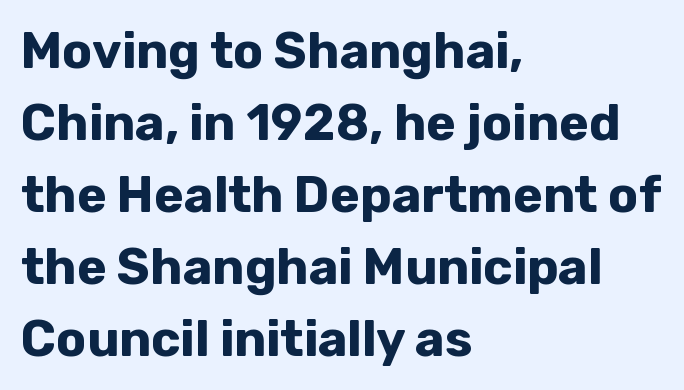
The image shows 50 px bold sans-serif type, upright; set left-aligned, normal line spacing (1.44x), normal letter spacing, not underlined; low stroke contrast and a medium x-height.
